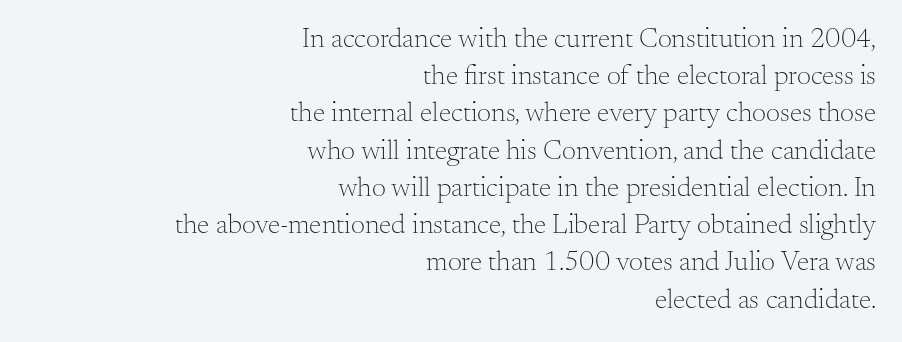
The image shows 28 px light serif type, upright; set right-aligned, normal line spacing (1.33x), normal letter spacing, not underlined; medium stroke contrast and a small x-height.
